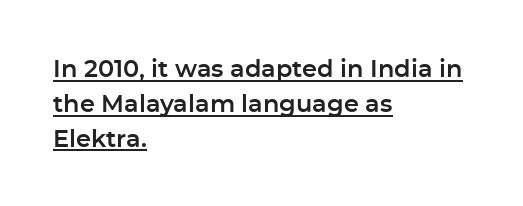
Q: Is the text italic (slanted)? A: No, it is upright.
Q: Is the text underlined? A: Yes.
Q: How is the paragraph aligned? A: Left-aligned.
Q: Is the spacing between letters normal or unusually wide? A: Normal.
Q: Is the spacing between lines tight, normal or loose? A: Normal.
